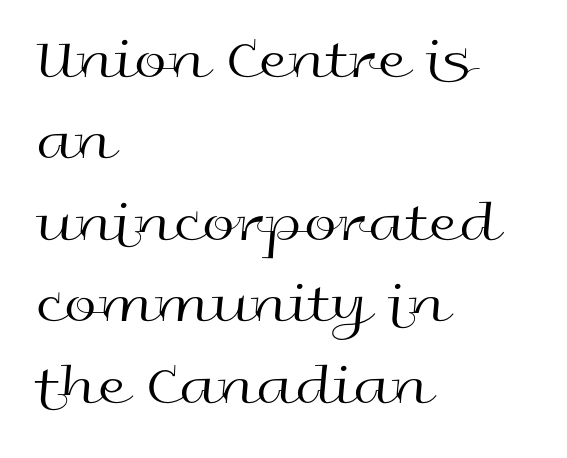
{"serif": "no", "italic": "no", "bold": "no", "weight": "regular", "width": "wide", "x_height": "medium", "monospaced": "no", "underline": "no", "align": "left", "line_spacing": "normal", "line_spacing_ratio": 1.38, "letter_spacing": "normal", "letter_spacing_em": 0.0, "glyph_px": 59}
